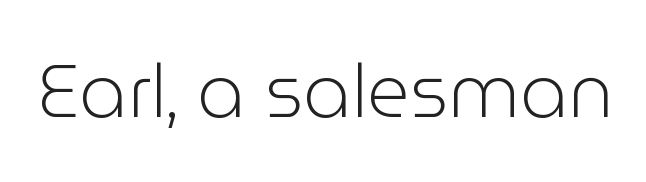
Characters follow at the spacing the type designer built in. Descenders are the only things crossing below the line. The axis of the letterforms is exactly vertical. In terms of letterform style, serifs are entirely absent.
